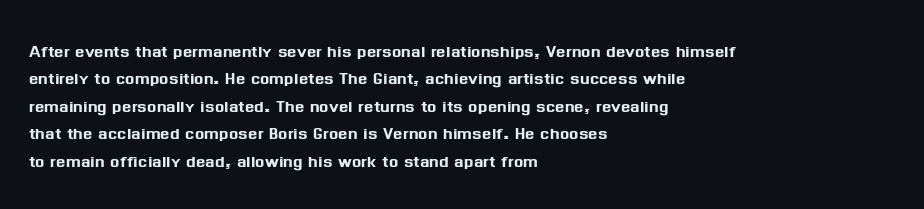
Letter spacing: default. Words float on clear page, feet unadorned. Every stem runs plumb, perpendicular to the baseline. Is there much room between lines? A standard amount, neither cramped nor airy. Reading down the block, your eye returns to a fixed left position each line.
